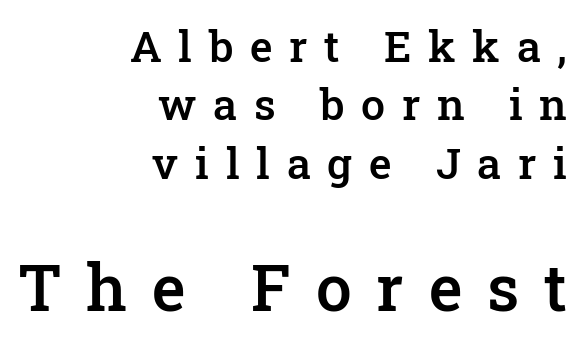
{"serif": "yes", "italic": "no", "bold": "semi", "weight": "semibold", "width": "normal", "stroke_contrast": "low", "x_height": "medium", "monospaced": "no", "underline": "no", "align": "right", "line_spacing": "normal", "line_spacing_ratio": 1.36, "letter_spacing": "wide", "letter_spacing_em": 0.39, "larger_block": "second", "size_ratio": 1.49, "glyph_px": 64}
